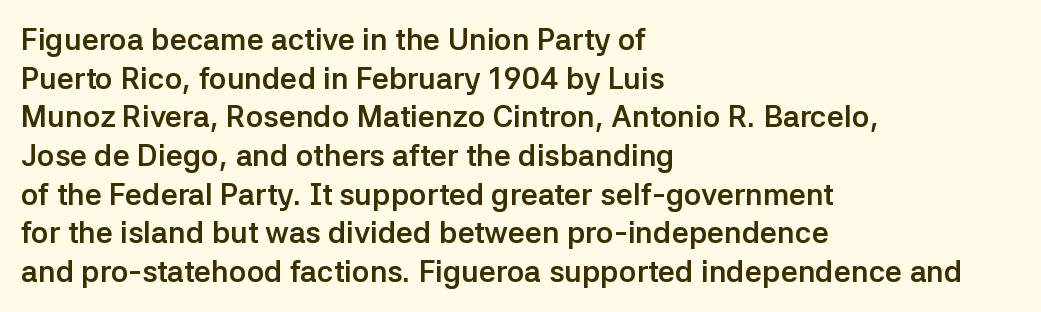
The image shows 30 px semibold sans-serif type, upright; set left-aligned, normal line spacing (1.29x), normal letter spacing, not underlined; low stroke contrast and a medium x-height.
